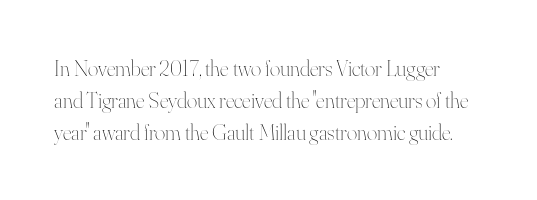
This sample uses an upright cut, with every glyph sitting square on the baseline. Check the space under the baseline: it is left empty. These lines are set flush left with a ragged right edge. Weight: not bold — regular or lighter.
